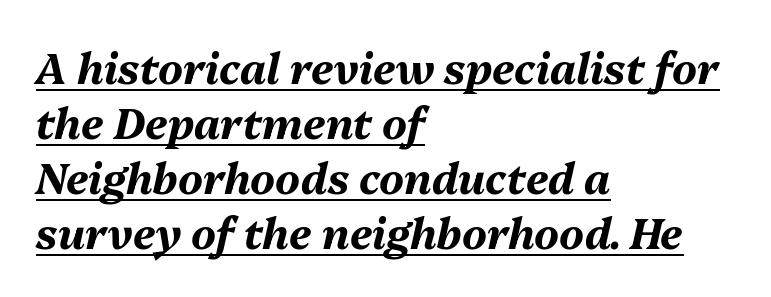
The image shows 42 px bold type, italic (leaning right); set left-aligned, normal line spacing (1.31x), normal letter spacing, underlined; medium stroke contrast and a medium x-height.
